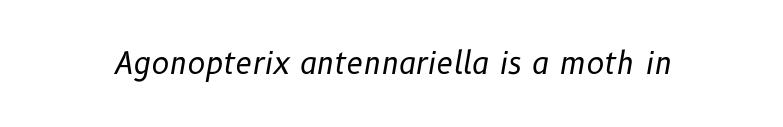
The image shows 30 px regular-weight type, italic (leaning right); set normal letter spacing, not underlined; low stroke contrast and a medium x-height.
